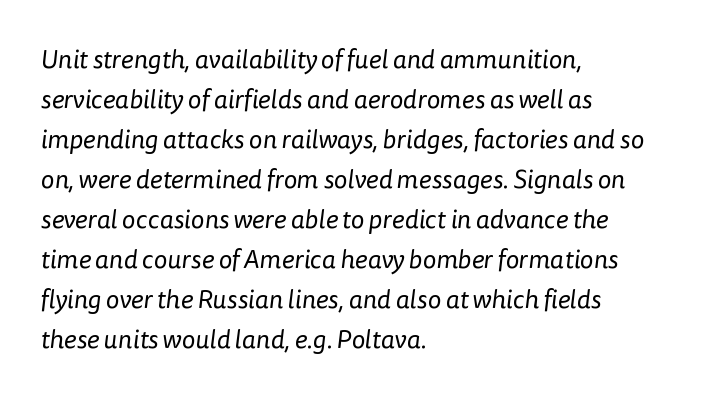
The image shows 26 px text type; set left-aligned, normal line spacing (1.54x), normal letter spacing, not underlined.
